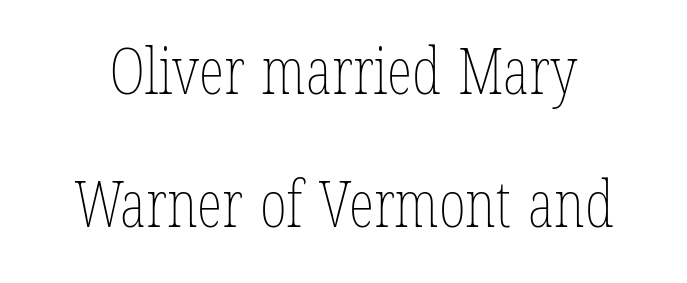
The image shows 65 px thin, condensed type; set centered, loose line spacing (2.04x), normal letter spacing, not underlined; low stroke contrast and a medium x-height.
